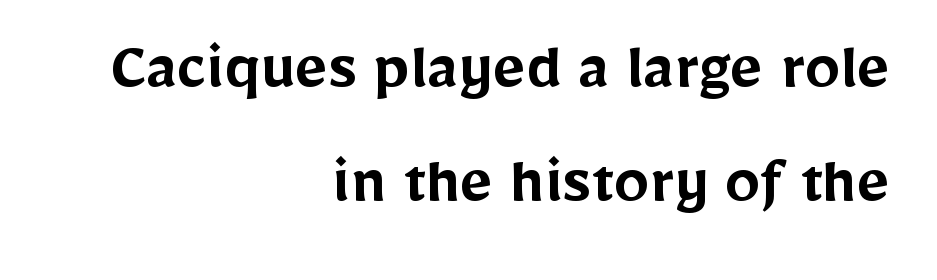
{"serif": "no", "italic": "no", "bold": "semi", "weight": "semibold", "width": "normal", "stroke_contrast": "low", "x_height": "medium", "monospaced": "no", "underline": "no", "align": "right", "line_spacing": "normal", "line_spacing_ratio": 1.6, "letter_spacing": "normal", "letter_spacing_em": 0.0, "glyph_px": 71}
